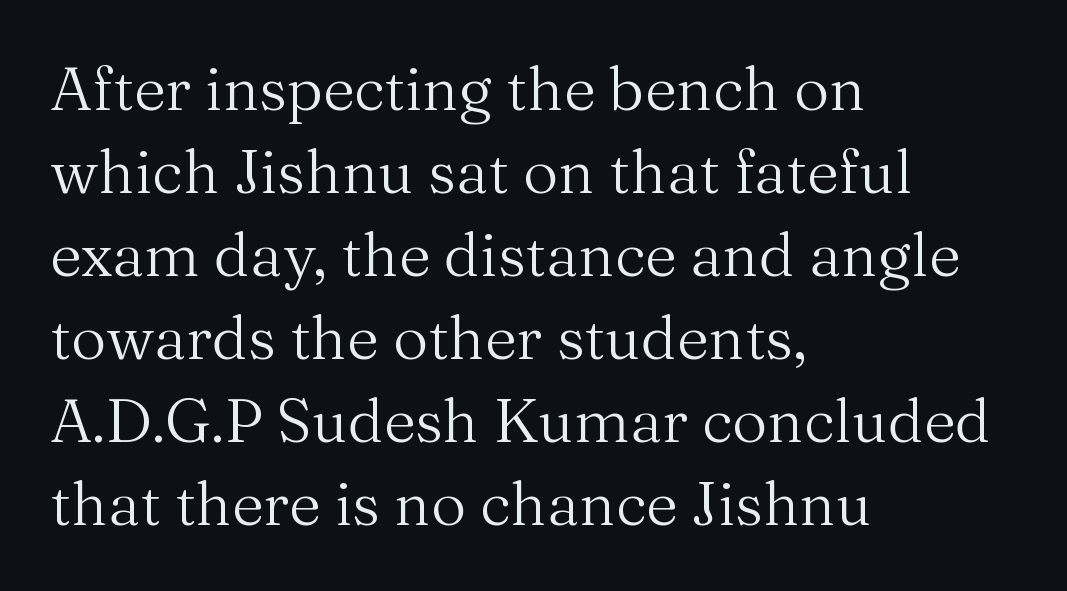
A normal amount of white space separates one row of letters from the next. Nothing unusual about the tracking: characters are spaced as the font intends. Think of a printed novel: that variable character pitch is what you see here. Designer's note — italics off, roman on. One-word summary of the alignment: left.
